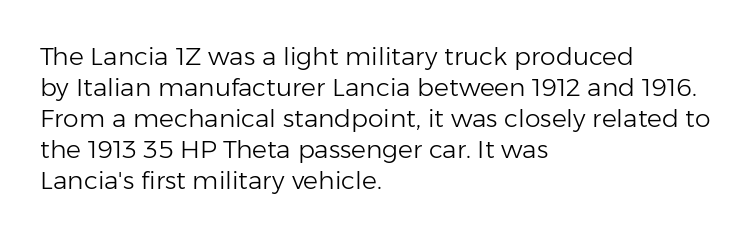
The image shows 25 px text type, upright; set left-aligned, line spacing 1.24x, normal letter spacing, not underlined.
